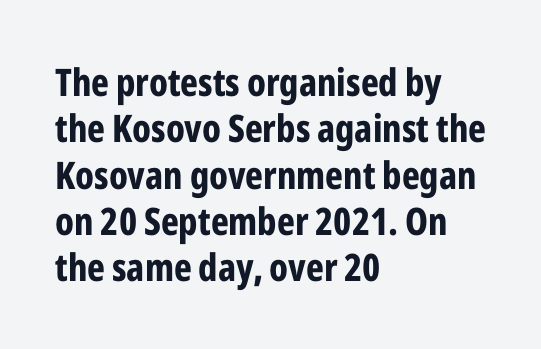
The image shows 38 px bold, condensed sans-serif type, upright; set left-aligned, line spacing 1.22x, normal letter spacing, not underlined; low stroke contrast and a medium x-height.
